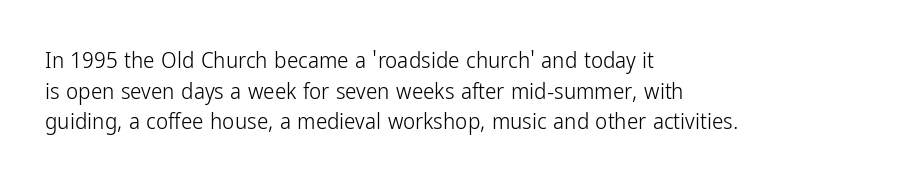
{"italic": "no", "bold": "no", "underline": "no", "align": "left", "line_spacing": "normal", "line_spacing_ratio": 1.33, "letter_spacing": "normal", "letter_spacing_em": 0.0, "glyph_px": 23}
